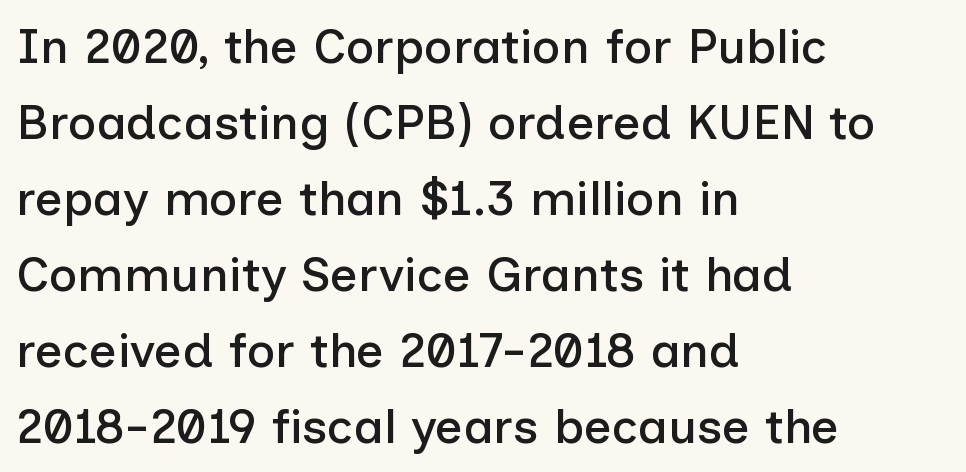
Is this a sans? Yes — the strokes have no serifs. Every character sits straight up, as roman type does. Summary of vertical rhythm: regular, with standard interline spacing. Is this a fixed-width face? No — the glyphs have proportional, varying widths. Quick note: underline off.
